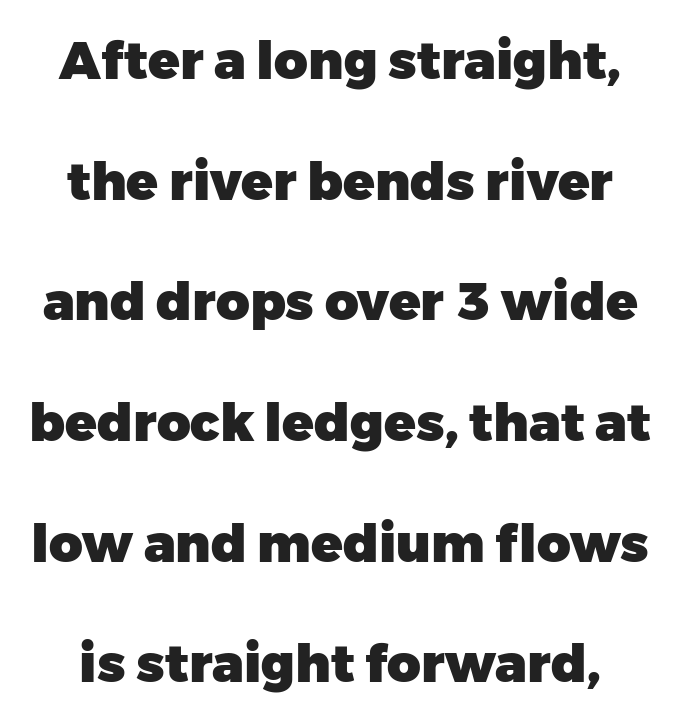
{"serif": "no", "italic": "no", "bold": "yes", "weight": "heavy", "width": "normal", "stroke_contrast": "low", "x_height": "medium", "monospaced": "no", "underline": "no", "line_spacing": "loose", "line_spacing_ratio": 2.32, "letter_spacing": "normal", "letter_spacing_em": 0.0, "glyph_px": 52}
